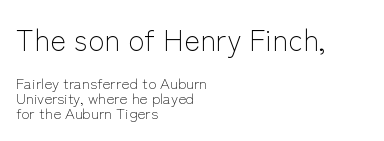
Q: Is the text bold? A: No.
Q: Is the text italic (slanted)? A: No, it is upright.
Q: Is the typeface a serif or a sans-serif typeface? A: Sans-serif.
Q: Is the text underlined? A: No.
Q: How is the paragraph aligned? A: Left-aligned.
Q: Is the spacing between letters normal or unusually wide? A: Normal.
Q: Is the spacing between lines tight, normal or loose? A: Tight.
Q: Which block of text is set in a larger size, the first (top) or the second (bottom)? A: The first (top) one.
Q: Width (condensed, normal, or wide)? A: Normal.
Q: Stroke contrast? A: Low.
Q: x-height? A: Medium.
Q: Monospaced? A: No.
